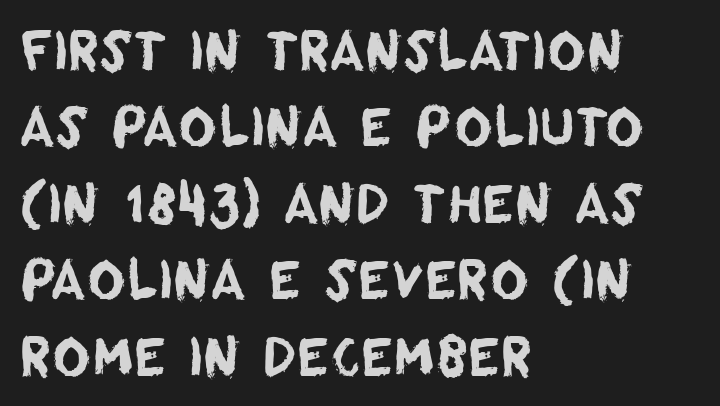
The image shows 52 px sans-serif type; set left-aligned, normal line spacing (1.47x), normal letter spacing, not underlined; low stroke contrast and a large x-height.
